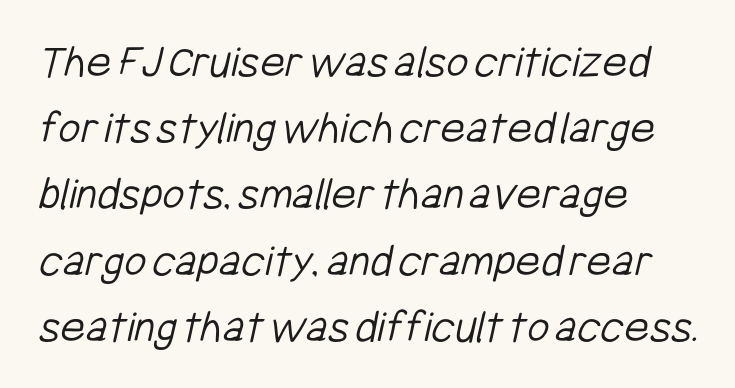
Q: Is the text bold? A: No.
Q: Is the typeface a serif or a sans-serif typeface? A: Sans-serif.
Q: Is the text underlined? A: No.
Q: How is the paragraph aligned? A: Left-aligned.
Q: Is the spacing between letters normal or unusually wide? A: Normal.
Q: Is the spacing between lines tight, normal or loose? A: Normal.
Q: Width (condensed, normal, or wide)? A: Condensed.
Q: Stroke contrast? A: Low.
Q: x-height? A: Medium.
Q: Monospaced? A: No.
